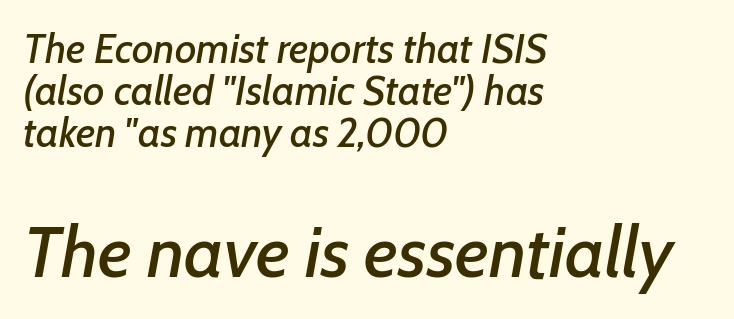
Q: Is the text italic (slanted)? A: Yes, it leans right by about 7 degrees.
Q: Is the text underlined? A: No.
Q: How is the paragraph aligned? A: Left-aligned.
Q: Is the spacing between letters normal or unusually wide? A: Normal.
Q: Is the spacing between lines tight, normal or loose? A: Tight.
Q: Which block of text is set in a larger size, the first (top) or the second (bottom)? A: The second (bottom) one.
Q: Width (condensed, normal, or wide)? A: Normal.
Q: Stroke contrast? A: Low.
Q: x-height? A: Medium.
Q: Monospaced? A: No.
